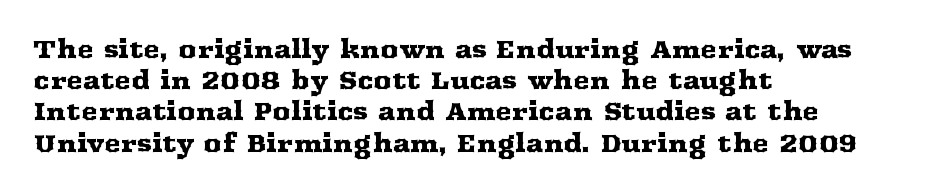
The image shows 25 px text type, upright; set left-aligned, normal line spacing (1.25x), normal letter spacing, not underlined.
